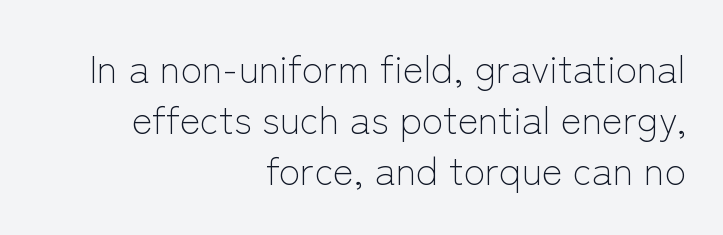
Q: Is the text bold? A: No.
Q: Is the text italic (slanted)? A: No, it is upright.
Q: Is the typeface a serif or a sans-serif typeface? A: Sans-serif.
Q: Is the text underlined? A: No.
Q: How is the paragraph aligned? A: Right-aligned.
Q: Is the spacing between letters normal or unusually wide? A: Normal.
Q: Is the spacing between lines tight, normal or loose? A: Normal.
Q: Width (condensed, normal, or wide)? A: Normal.
Q: Stroke contrast? A: Low.
Q: x-height? A: Medium.
Q: Monospaced? A: No.
